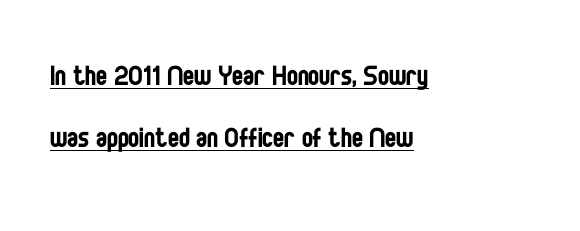
Q: Is the text bold? A: No.
Q: Is the text italic (slanted)? A: No, it is upright.
Q: Is the typeface a serif or a sans-serif typeface? A: Sans-serif.
Q: Is the text underlined? A: Yes.
Q: How is the paragraph aligned? A: Left-aligned.
Q: Is the spacing between letters normal or unusually wide? A: Normal.
Q: Width (condensed, normal, or wide)? A: Condensed.
Q: Stroke contrast? A: Low.
Q: x-height? A: Large.
Q: Monospaced? A: No.
